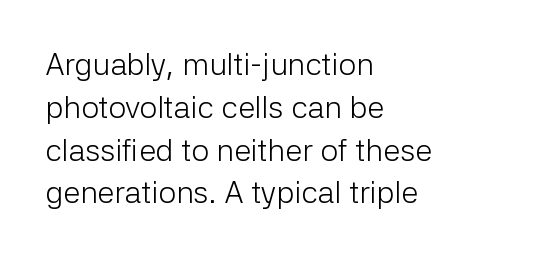
The image shows 31 px light sans-serif type, upright; set left-aligned, normal line spacing (1.38x), normal letter spacing, not underlined; low stroke contrast and a medium x-height.
